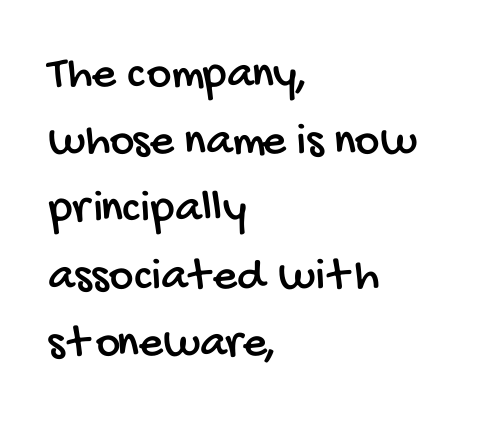
The image shows 47 px condensed sans-serif type; set left-aligned, normal line spacing (1.43x), normal letter spacing, not underlined; low stroke contrast and a large x-height.
